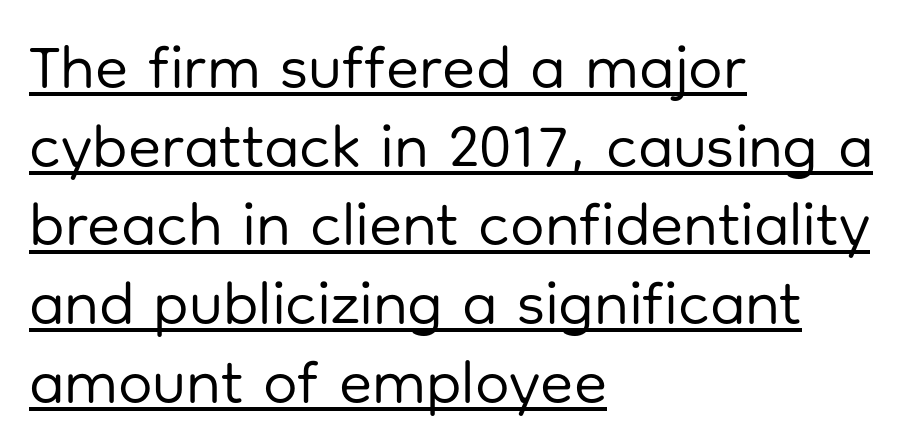
{"serif": "no", "italic": "no", "bold": "no", "weight": "regular", "width": "normal", "stroke_contrast": "low", "x_height": "medium", "monospaced": "no", "underline": "yes", "align": "left", "line_spacing": "normal", "line_spacing_ratio": 1.29, "letter_spacing": "normal", "letter_spacing_em": 0.0, "glyph_px": 61}
